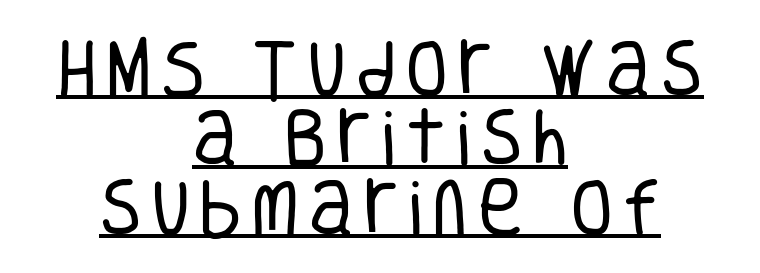
Q: Is the text bold? A: No.
Q: Is the text italic (slanted)? A: No, it is upright.
Q: Is the typeface a serif or a sans-serif typeface? A: Sans-serif.
Q: Is the text underlined? A: Yes.
Q: How is the paragraph aligned? A: Centered.
Q: Is the spacing between lines tight, normal or loose? A: Tight.
Q: Width (condensed, normal, or wide)? A: Condensed.
Q: Stroke contrast? A: Low.
Q: x-height? A: Large.
Q: Monospaced? A: No.
